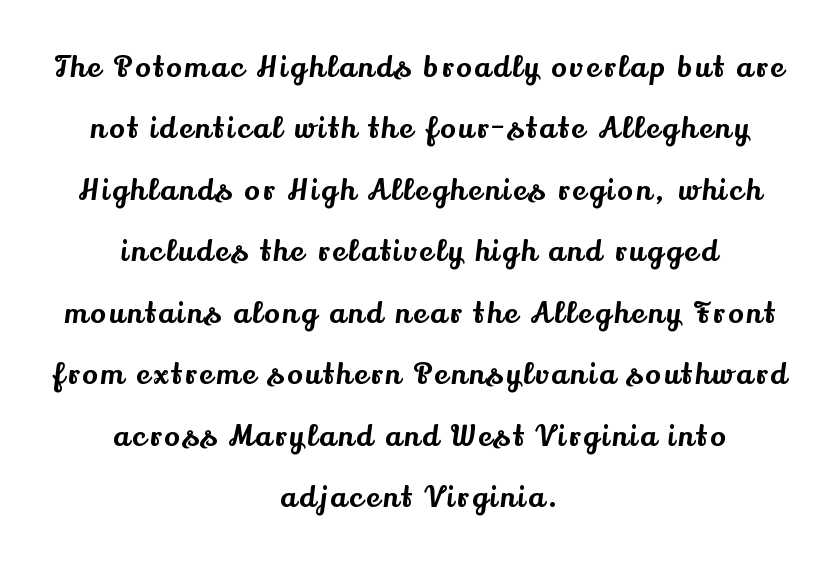
The image shows 29 px serif type; set centered, loose line spacing (2.12x), not underlined; medium stroke contrast and a small x-height.
